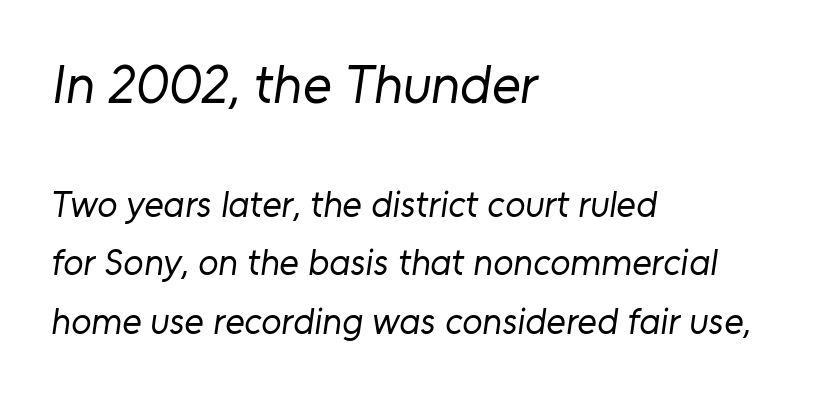
The cut favours lightness, reaching ordinary text weight at its darkest. The composition opens big and finishes small. Descender tails drop into unmarked territory. The block of text has a typical density, with ordinary space between rows. In terms of letterspacing, this is plain default setting.
